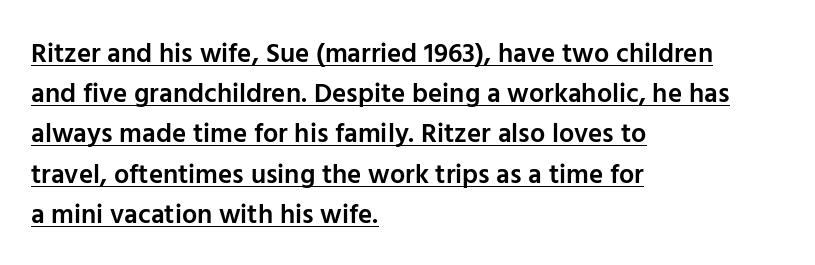
There is no visible air inserted between adjacent glyphs. Interline gaps are of average width in this sample. Leftover space on each line is placed entirely after the last word. A somewhat darkened texture: the type is semibold rather than bold.
